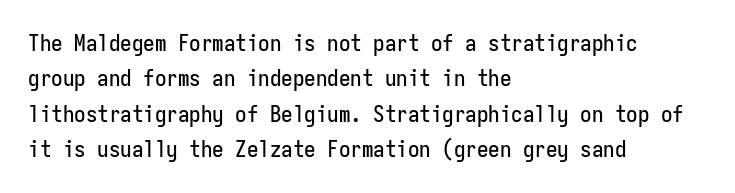
{"italic": "no", "underline": "no", "align": "left", "line_spacing": "normal", "line_spacing_ratio": 1.54, "letter_spacing": "normal", "letter_spacing_em": 0.0, "glyph_px": 23}
